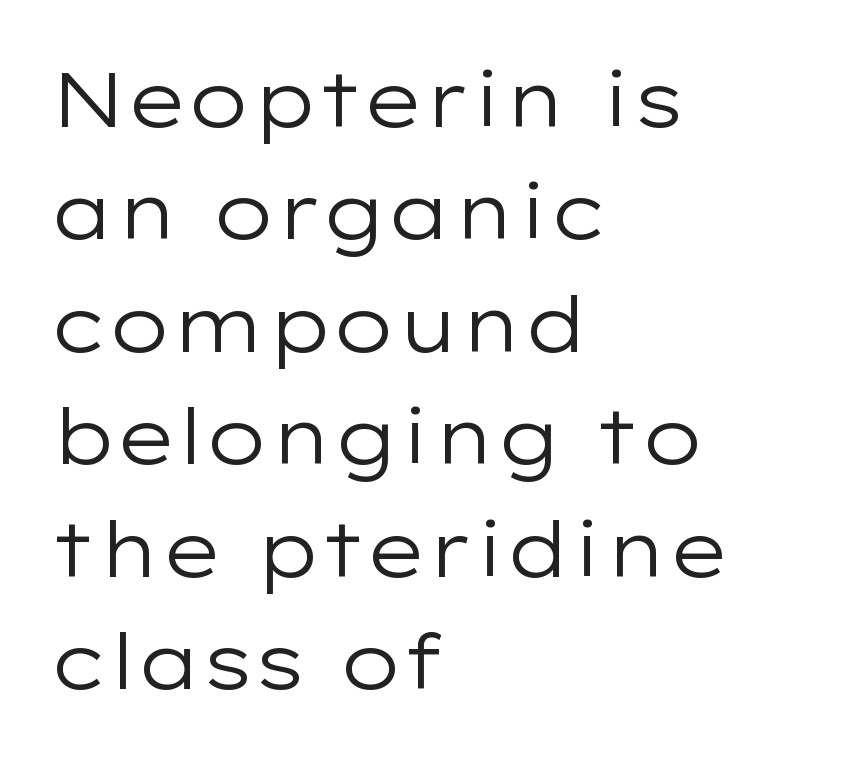
The image shows 77 px regular-weight, wide sans-serif type, upright; set left-aligned, normal line spacing (1.46x), normal letter spacing, not underlined; low stroke contrast and a medium x-height.
